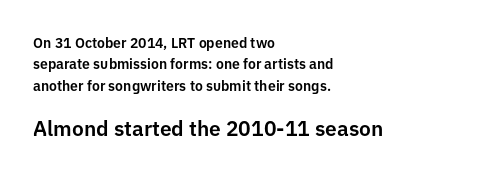
Honestly, the row spacing looks completely unremarkable. The composition opens small and finishes big. No italicization has been applied; the sample stays upright. Compared with a centered layout, this one pins lines to the left instead.
